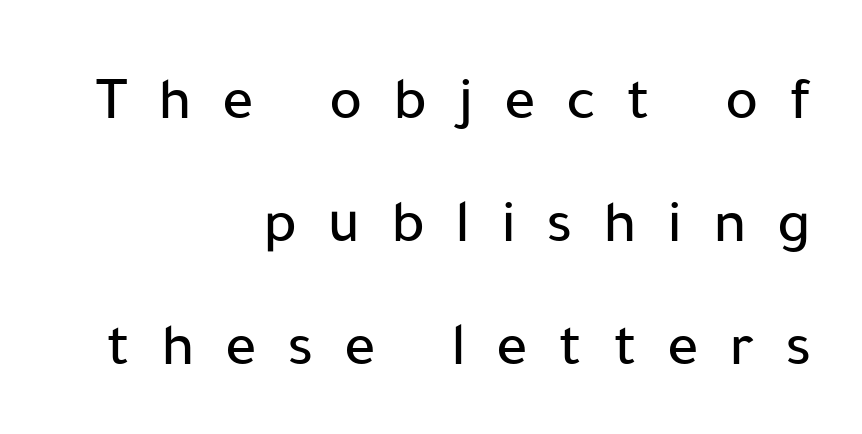
Does the copy run flush right? Yes — the right margin is perfectly even. The glyphs in this specimen are sans serif. Summary of vertical rhythm: relaxed, with wide interline spacing. The face used here is rendered with a markedly widened letterfit. Proportional: the letters do not fall into vertical columns. No italicization has been applied; the sample stays upright.
